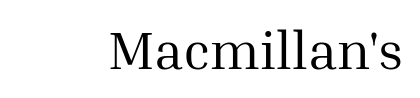
Q: Is the text bold? A: No.
Q: Is the text italic (slanted)? A: No, it is upright.
Q: Is the typeface a serif or a sans-serif typeface? A: Serif.
Q: Is the text underlined? A: No.
Q: Is the spacing between letters normal or unusually wide? A: Normal.
Q: Width (condensed, normal, or wide)? A: Normal.
Q: Stroke contrast? A: Medium.
Q: x-height? A: Medium.
Q: Monospaced? A: No.
